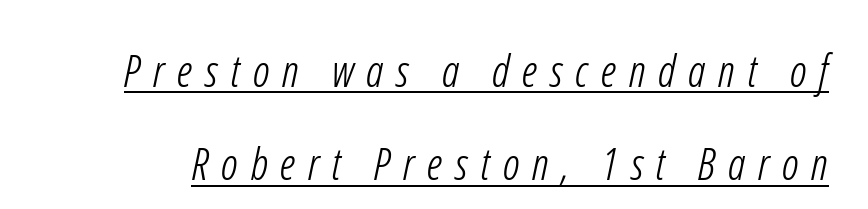
{"serif": "no", "bold": "no", "weight": "light", "width": "condensed", "stroke_contrast": "low", "x_height": "medium", "monospaced": "no", "underline": "yes", "line_spacing": "loose", "line_spacing_ratio": 2.12, "letter_spacing": "wide", "letter_spacing_em": 0.29, "glyph_px": 44}
